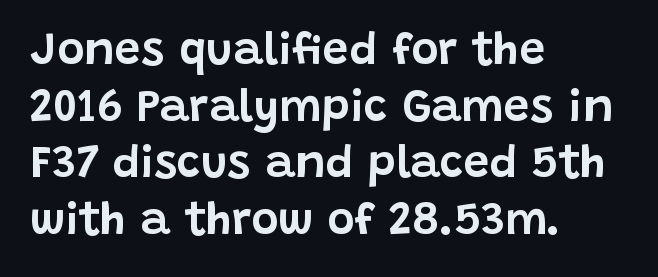
The image shows 46 px sans-serif type, upright; set left-aligned, line spacing 1.23x, normal letter spacing, not underlined; low stroke contrast and a large x-height.
